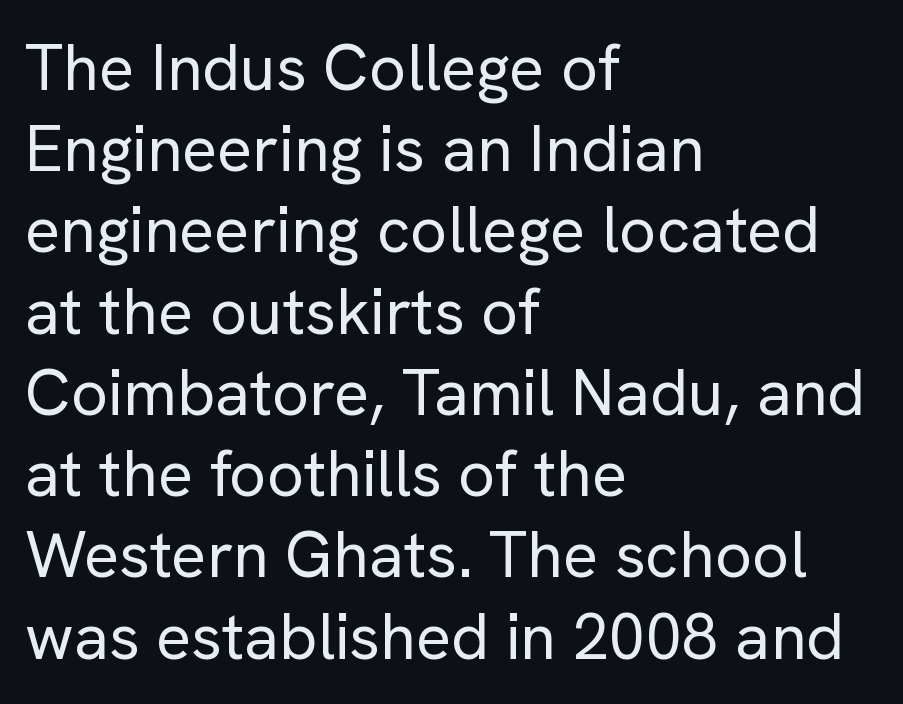
Q: Is the text bold? A: No.
Q: Is the text italic (slanted)? A: No, it is upright.
Q: Is the typeface a serif or a sans-serif typeface? A: Sans-serif.
Q: Is the text underlined? A: No.
Q: How is the paragraph aligned? A: Left-aligned.
Q: Is the spacing between letters normal or unusually wide? A: Normal.
Q: Is the spacing between lines tight, normal or loose? A: Normal.
Q: Width (condensed, normal, or wide)? A: Normal.
Q: Stroke contrast? A: Low.
Q: x-height? A: Medium.
Q: Monospaced? A: No.
